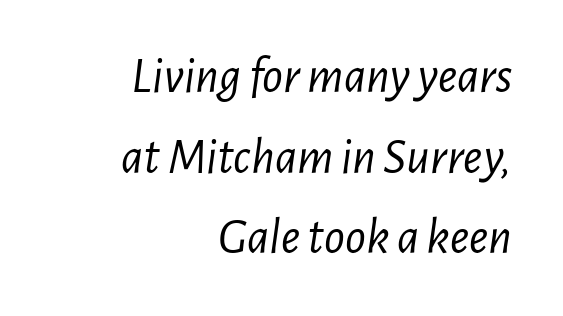
Q: Is the text bold? A: No.
Q: Is the text italic (slanted)? A: Yes, it leans right by about 7 degrees.
Q: Is the text underlined? A: No.
Q: How is the paragraph aligned? A: Right-aligned.
Q: Is the spacing between letters normal or unusually wide? A: Normal.
Q: Is the spacing between lines tight, normal or loose? A: Normal.
Q: Width (condensed, normal, or wide)? A: Condensed.
Q: Stroke contrast? A: Low.
Q: x-height? A: Medium.
Q: Monospaced? A: No.
